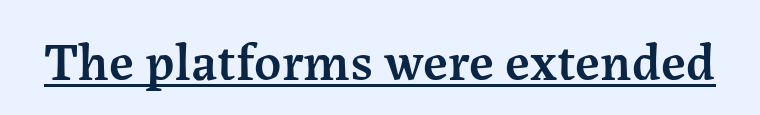
The letters sit at their default tracking, neither squeezed nor spread. This is underlined copy, the kind a proofreader might mark for attention. In terms of weight, the rendering is demibold, just under bold. The type sits square on the baseline with zero lean. Do the characters align in a grid? No, the font is proportional.
